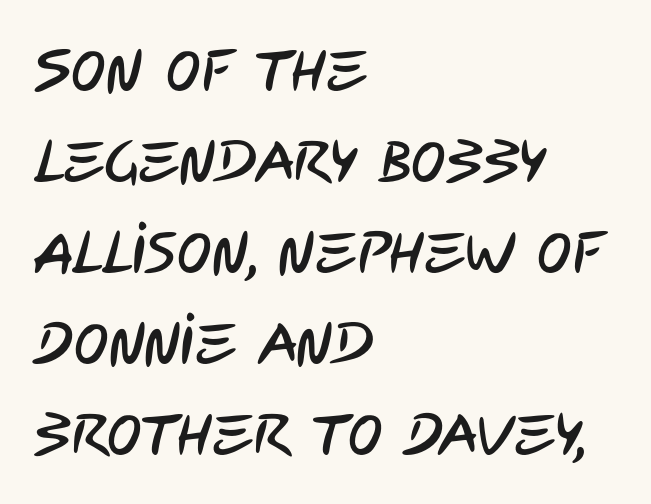
Q: Is the typeface a serif or a sans-serif typeface? A: Sans-serif.
Q: Is the text underlined? A: No.
Q: How is the paragraph aligned? A: Left-aligned.
Q: Is the spacing between letters normal or unusually wide? A: Normal.
Q: Is the spacing between lines tight, normal or loose? A: Normal.
Q: Width (condensed, normal, or wide)? A: Condensed.
Q: Stroke contrast? A: Low.
Q: x-height? A: Large.
Q: Monospaced? A: No.
